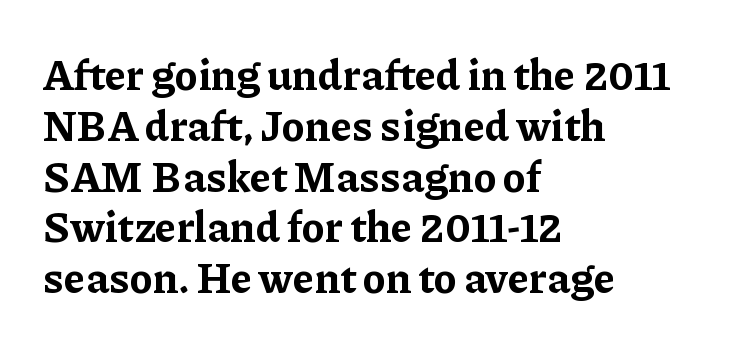
The image shows 42 px bold serif type, upright; set left-aligned, line spacing 1.21x, normal letter spacing, not underlined; low stroke contrast and a medium x-height.
